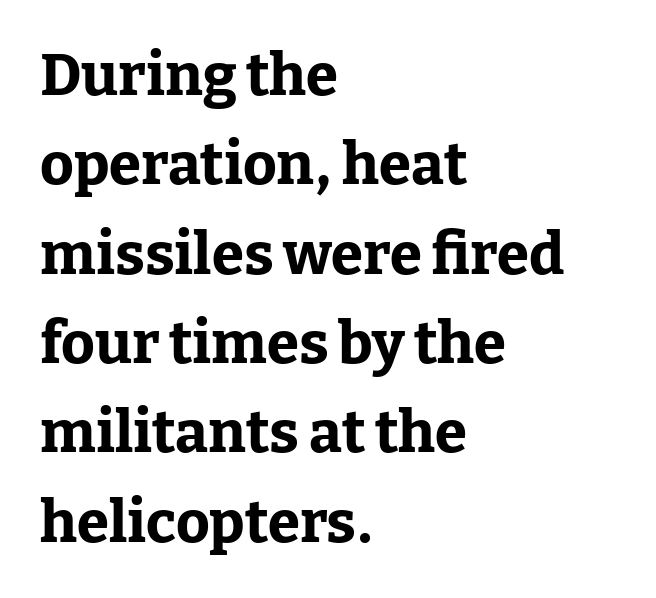
{"serif": "yes", "italic": "no", "bold": "yes", "weight": "bold", "width": "normal", "stroke_contrast": "low", "x_height": "medium", "monospaced": "no", "underline": "no", "align": "left", "line_spacing": "normal", "line_spacing_ratio": 1.54, "letter_spacing": "normal", "letter_spacing_em": 0.0, "glyph_px": 58}
